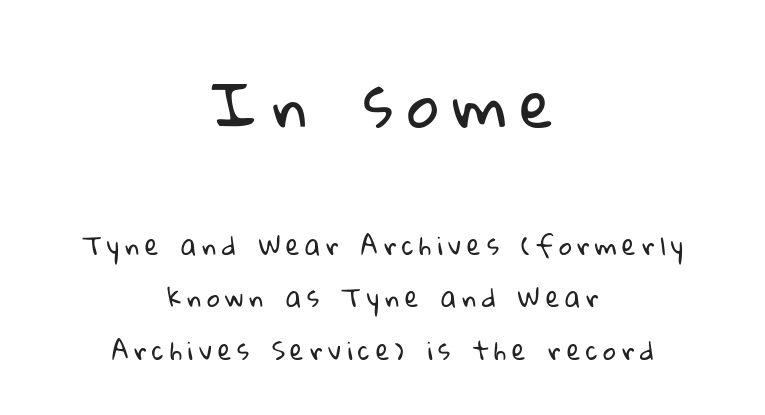
{"serif": "no", "bold": "no", "weight": "regular", "width": "normal", "stroke_contrast": "low", "x_height": "medium", "monospaced": "no", "underline": "no", "align": "center", "line_spacing": "loose", "line_spacing_ratio": 2.09, "letter_spacing": "wide", "letter_spacing_em": 0.23, "larger_block": "first", "size_ratio": 2.48, "glyph_px": 62}
